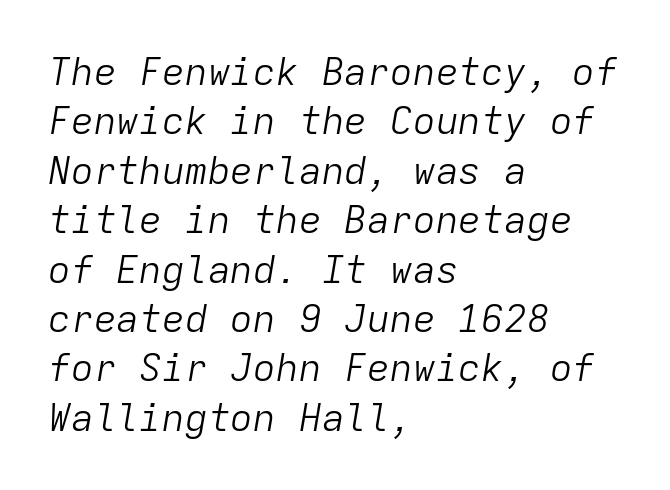
Q: Is the text bold? A: No.
Q: Is the text italic (slanted)? A: Yes, it leans right by about 9 degrees.
Q: Is the text underlined? A: No.
Q: How is the paragraph aligned? A: Left-aligned.
Q: Is the spacing between letters normal or unusually wide? A: Normal.
Q: Is the spacing between lines tight, normal or loose? A: Normal.
Q: Width (condensed, normal, or wide)? A: Normal.
Q: Stroke contrast? A: Low.
Q: x-height? A: Medium.
Q: Monospaced? A: Yes.
